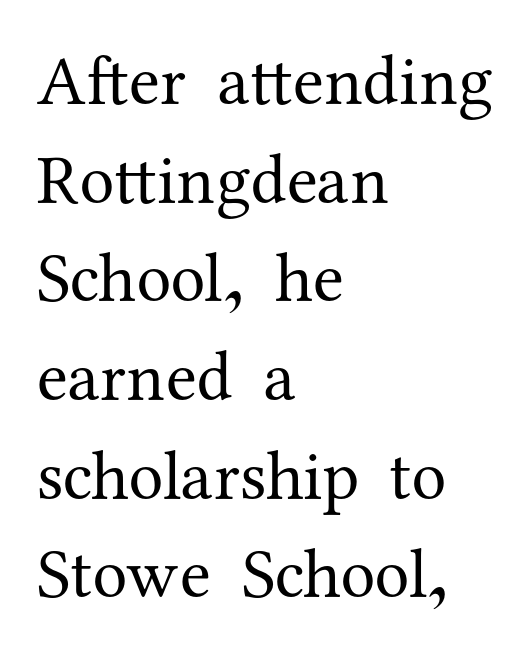
The image shows 70 px regular-weight serif type, upright; set left-aligned, normal line spacing (1.41x), normal letter spacing, not underlined; medium stroke contrast and a medium x-height.
